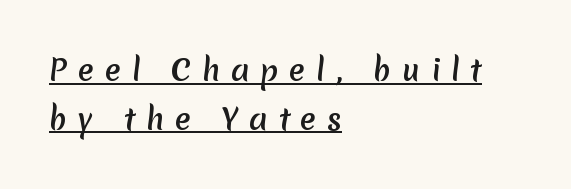
{"serif": "no", "width": "normal", "stroke_contrast": "medium", "x_height": "medium", "monospaced": "no", "underline": "yes", "align": "left", "line_spacing": "normal", "line_spacing_ratio": 1.68, "letter_spacing": "wide", "letter_spacing_em": 0.37, "glyph_px": 29}
